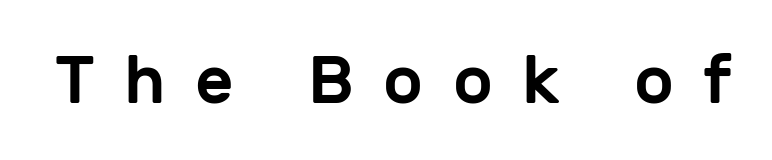
{"serif": "no", "italic": "no", "width": "normal", "stroke_contrast": "low", "x_height": "medium", "monospaced": "no", "underline": "no", "letter_spacing": "wide", "letter_spacing_em": 0.44, "glyph_px": 67}
